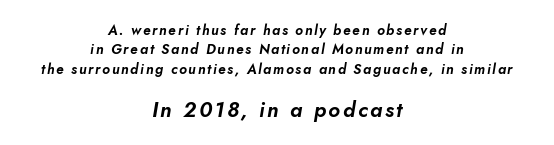
The image shows 21 px text type, italic (leaning right); set centered, normal line spacing (1.38x), not underlined; the second (bottom) block is 1.5x larger.
